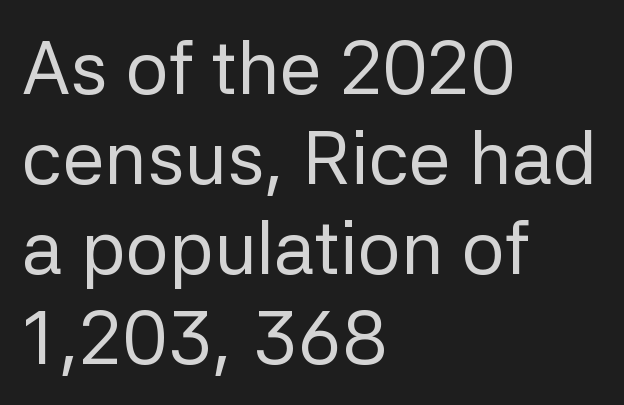
{"serif": "no", "italic": "no", "bold": "no", "weight": "regular", "width": "normal", "stroke_contrast": "low", "x_height": "medium", "monospaced": "no", "underline": "no", "align": "left", "line_spacing_ratio": 1.2, "letter_spacing": "normal", "letter_spacing_em": 0.0, "glyph_px": 75}
